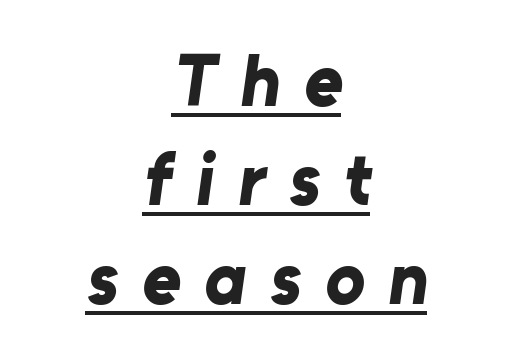
A typesetter would call this proportional, since set widths differ per character. Font category for this specimen: sans-serif. Compared with undecorated copy, this sample adds a rule below the words. This sample is center-justified, so both line endings float freely. Heavy, bold letterforms.
